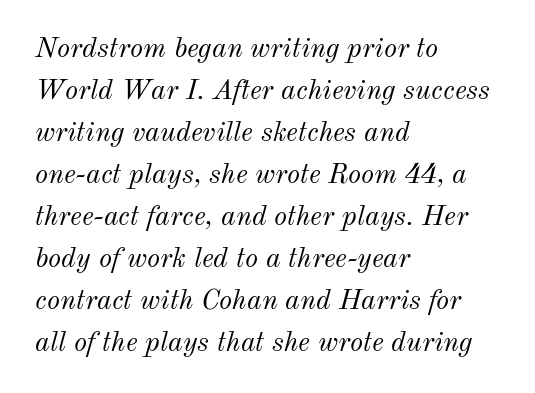
Q: Is the text bold? A: No.
Q: Is the text italic (slanted)? A: Yes, it leans right by about 12 degrees.
Q: Is the text underlined? A: No.
Q: How is the paragraph aligned? A: Left-aligned.
Q: Is the spacing between letters normal or unusually wide? A: Normal.
Q: Is the spacing between lines tight, normal or loose? A: Normal.
Q: Width (condensed, normal, or wide)? A: Normal.
Q: Stroke contrast? A: Medium.
Q: x-height? A: Small.
Q: Monospaced? A: No.
